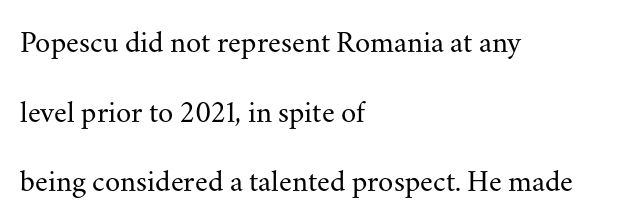
The image shows 31 px regular-weight serif type, upright; set left-aligned, loose line spacing (2.25x), normal letter spacing, not underlined; medium stroke contrast and a small x-height.
